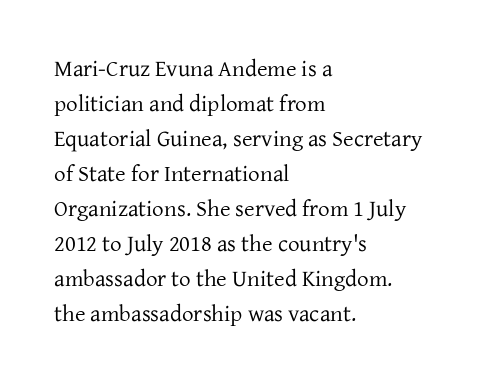
The image shows 23 px text type, upright; set left-aligned, normal line spacing (1.52x), normal letter spacing, not underlined.
